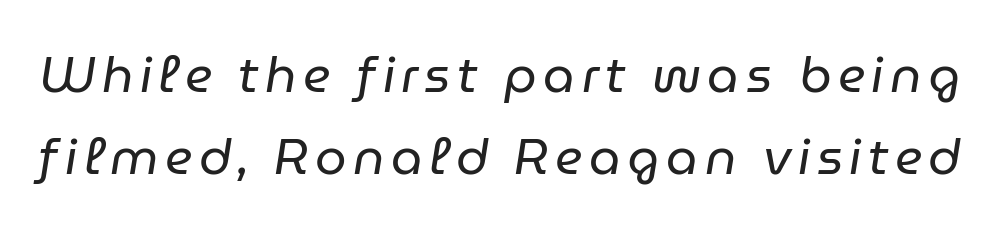
Decoration check: the copy has no underline. Tall strokes in this sample are angled rather than plumb. The face used here is proportionally spaced, like ordinary book or web type. Stems and bowls with no extra thickness — not bold. This block has exactly the height ordinary leading produces.
